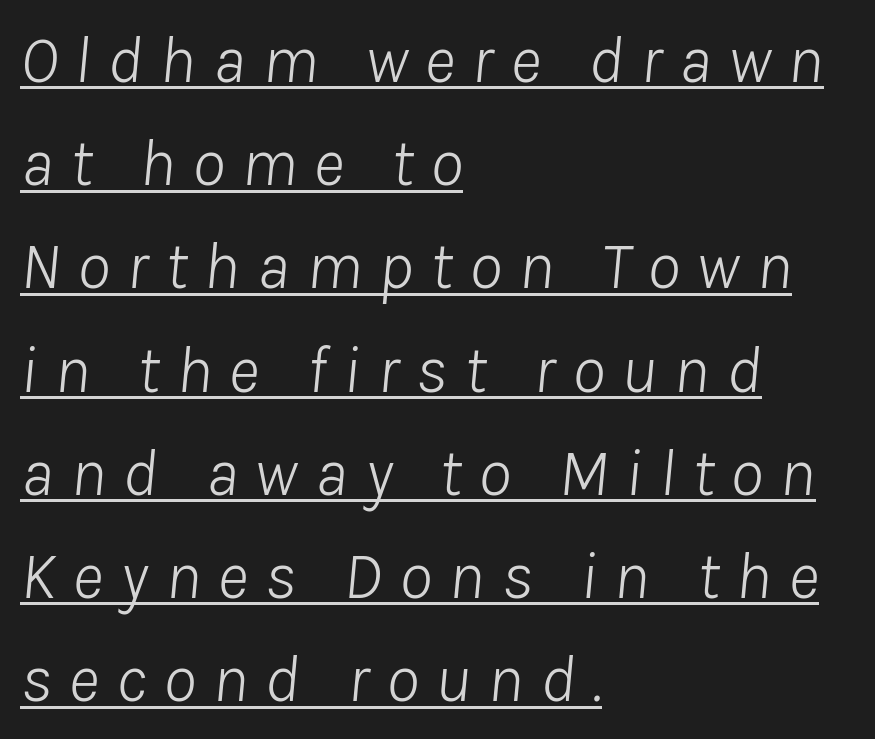
Each word looks stretched out because of the extra space between its letters. Is this a fixed-width face? No — the glyphs have proportional, varying widths. The passage shown leans; its letterforms are oblique. Stroke thickness stays within the range of a standard reading face or lighter. How would I describe the line gaps? Plain and ordinary. Reading down the block, your eye returns to a fixed left position each line.
